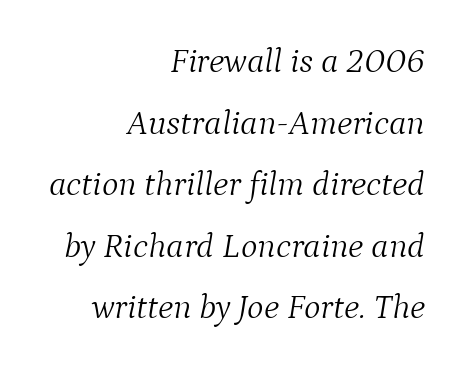
This sample uses plain, unmodified letter spacing. Notice how the stems are inclined rather than vertical — that's the hallmark of italics. The string is rendered with underlining switched off. The rag falls on the left side of this text block. Stems here are at most as thick as an everyday book face. Character widths vary here, with narrow letters taking less room than wide ones.
